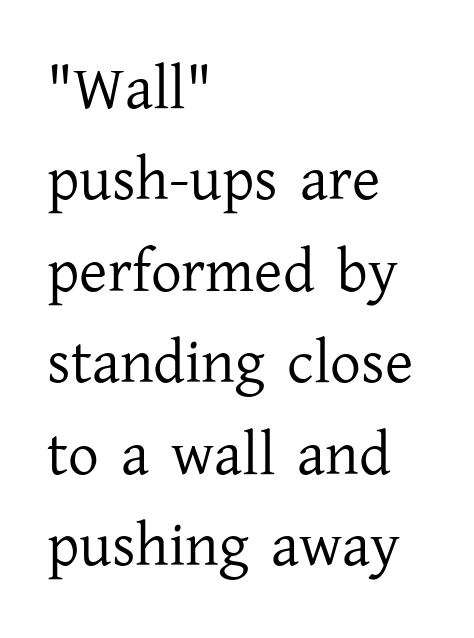
Q: Is the text bold? A: No.
Q: Is the text italic (slanted)? A: No, it is upright.
Q: Is the typeface a serif or a sans-serif typeface? A: Serif.
Q: Is the text underlined? A: No.
Q: How is the paragraph aligned? A: Left-aligned.
Q: Is the spacing between letters normal or unusually wide? A: Normal.
Q: Is the spacing between lines tight, normal or loose? A: Normal.
Q: Width (condensed, normal, or wide)? A: Normal.
Q: Stroke contrast? A: Low.
Q: x-height? A: Medium.
Q: Monospaced? A: No.
